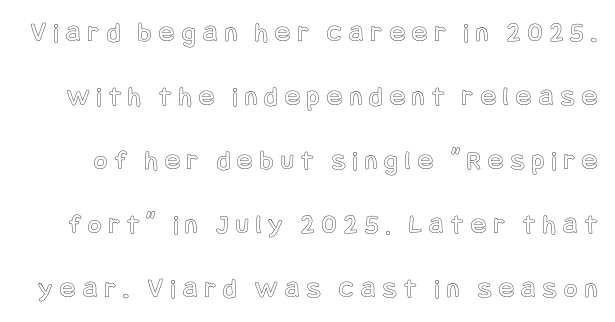
Q: Is the text italic (slanted)? A: No, it is upright.
Q: Is the text underlined? A: No.
Q: Is the spacing between letters normal or unusually wide? A: Unusually wide.
Q: Is the spacing between lines tight, normal or loose? A: Loose.
Q: Width (condensed, normal, or wide)? A: Condensed.
Q: x-height? A: Large.
